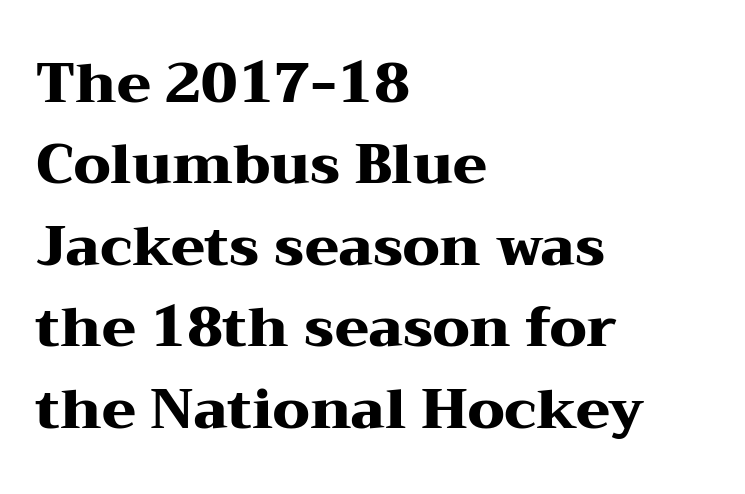
Q: Is the text bold? A: Yes.
Q: Is the text italic (slanted)? A: No, it is upright.
Q: Is the typeface a serif or a sans-serif typeface? A: Serif.
Q: Is the text underlined? A: No.
Q: How is the paragraph aligned? A: Left-aligned.
Q: Is the spacing between letters normal or unusually wide? A: Normal.
Q: Is the spacing between lines tight, normal or loose? A: Normal.
Q: Width (condensed, normal, or wide)? A: Wide.
Q: Stroke contrast? A: Medium.
Q: x-height? A: Medium.
Q: Monospaced? A: No.
